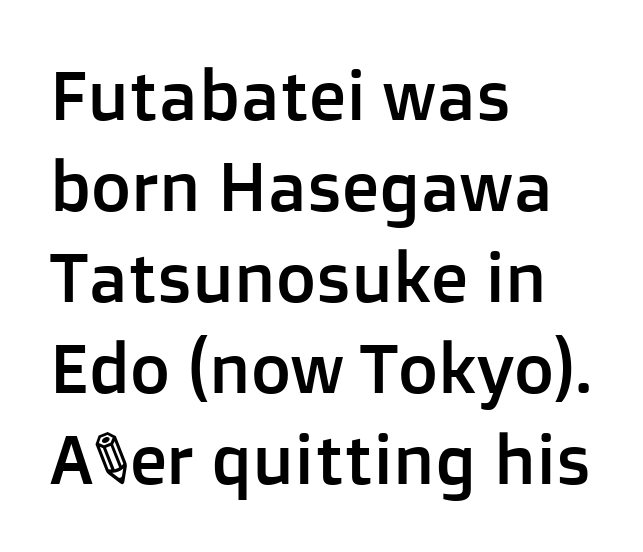
The image shows 69 px sans-serif type, upright; set left-aligned, normal line spacing (1.32x), normal letter spacing, not underlined; low stroke contrast and a medium x-height.
